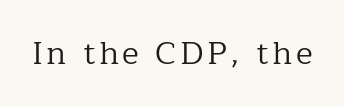
{"serif": "yes", "italic": "no", "bold": "no", "weight": "regular", "width": "normal", "stroke_contrast": "low", "x_height": "medium", "monospaced": "no", "underline": "no", "glyph_px": 32}
